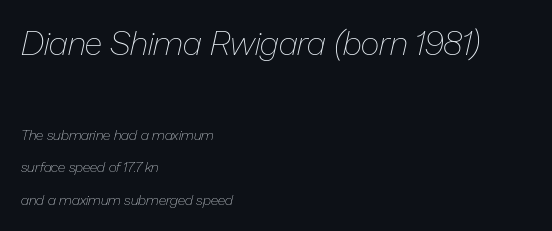
The weight tops out at a normal text grade. The block sitting higher on the canvas is the one with enlarged characters. The line-height multiplier appears high, well above default. It's the slanting kind of type.
